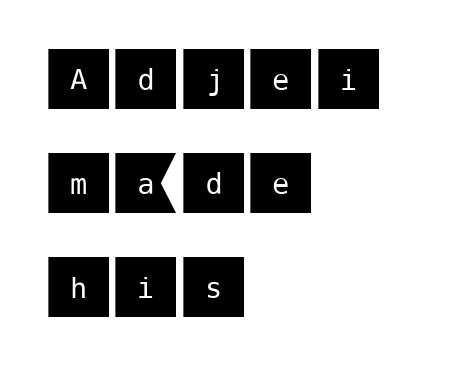
Words appear dense and cohesive because spacing is normal. The lines in this sample share a left origin and differ only in where they stop. Do the letters lean? They stand straight. The rendering uses a moderate line-height, typical for paragraphs. Is this a sans? Yes — the strokes have no serifs.
